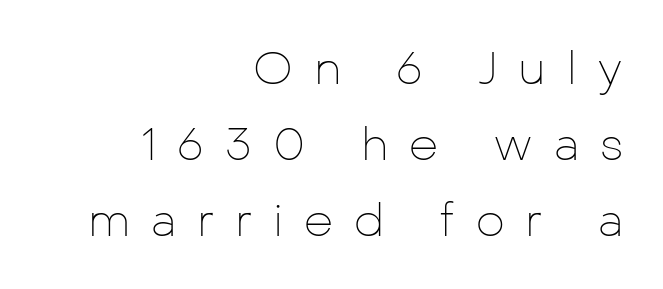
The image shows 46 px thin sans-serif type, upright; set right-aligned, normal line spacing (1.65x), unusually wide letter spacing (+0.45 em), not underlined; low stroke contrast and a medium x-height.
